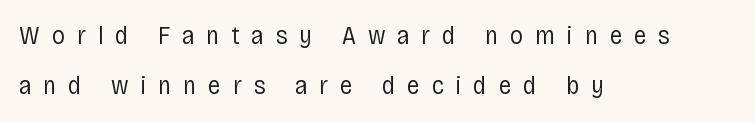
Rows of type keep a wide berth in the vertical direction. The rag falls on the right side of this text block. Vertical stems look standard width or narrower in stroke. Notice how the stems are strictly vertical — no italics here. The letters are spread apart with noticeably loose tracking.
